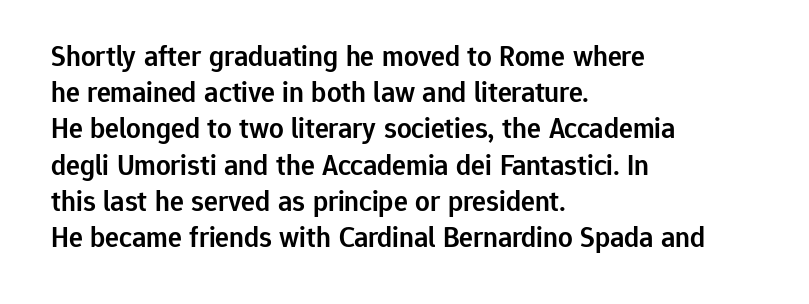
Is there much room between lines? A standard amount, neither cramped nor airy. Spacing verdict: proportional, widths tailored to each character. Type style note: lacks serifs. Letter spacing: default. The letters stand upright; this is a roman face. Typographic density is moderately raised because the face is semibold.
